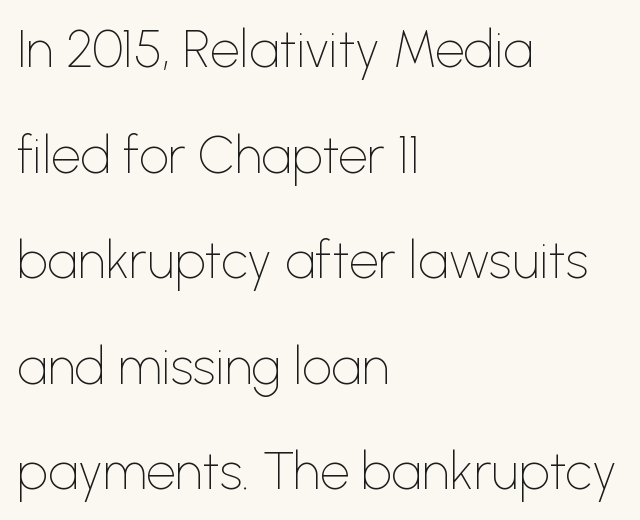
The lettering holds an erect, upright posture throughout. The letterforms sit shoulder to shoulder at normal distance. Reading down the block, your eye returns to a fixed left position each line. The passage shown stacks its lines with a broad gap. No word sits above an underline.
